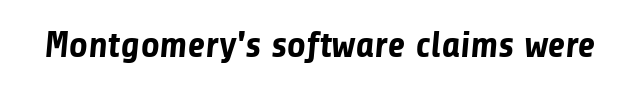
Q: Is the text bold? A: Yes.
Q: Is the typeface a serif or a sans-serif typeface? A: Sans-serif.
Q: Is the text underlined? A: No.
Q: Is the spacing between letters normal or unusually wide? A: Normal.
Q: Width (condensed, normal, or wide)? A: Normal.
Q: Stroke contrast? A: Low.
Q: x-height? A: Medium.
Q: Monospaced? A: No.
